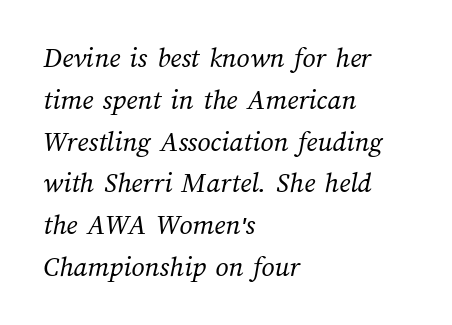
Q: Is the text bold? A: No.
Q: Is the text underlined? A: No.
Q: How is the paragraph aligned? A: Left-aligned.
Q: Is the spacing between letters normal or unusually wide? A: Normal.
Q: Is the spacing between lines tight, normal or loose? A: Normal.
Q: Width (condensed, normal, or wide)? A: Normal.
Q: Stroke contrast? A: Medium.
Q: x-height? A: Medium.
Q: Monospaced? A: No.
